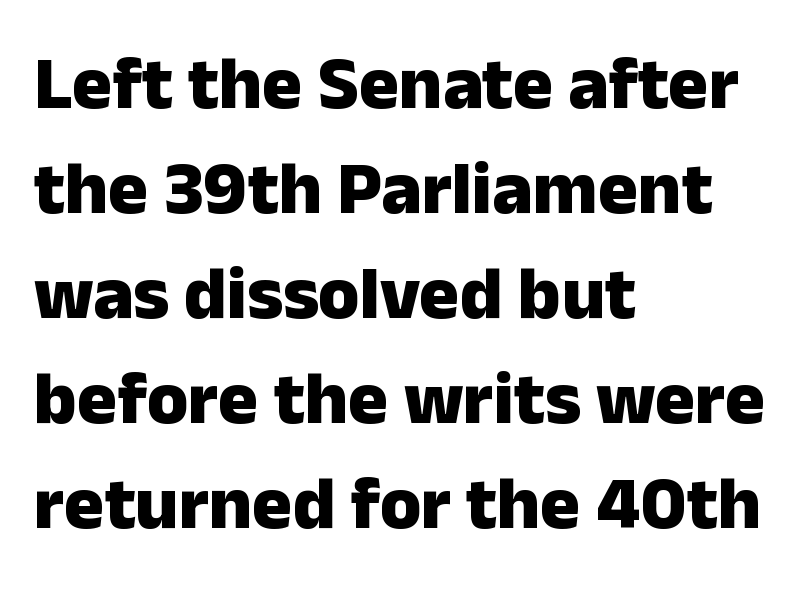
Q: Is the text bold? A: Yes.
Q: Is the text italic (slanted)? A: No, it is upright.
Q: Is the typeface a serif or a sans-serif typeface? A: Sans-serif.
Q: Is the text underlined? A: No.
Q: How is the paragraph aligned? A: Left-aligned.
Q: Is the spacing between letters normal or unusually wide? A: Normal.
Q: Is the spacing between lines tight, normal or loose? A: Normal.
Q: Width (condensed, normal, or wide)? A: Normal.
Q: Stroke contrast? A: Low.
Q: x-height? A: Medium.
Q: Monospaced? A: No.
